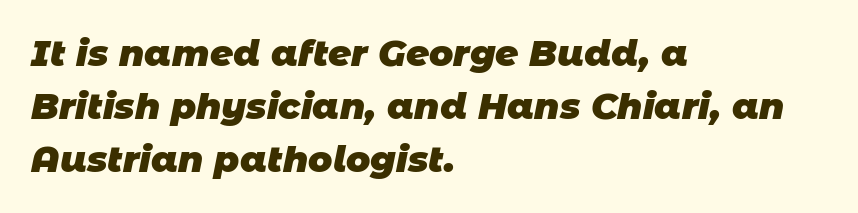
{"serif": "no", "bold": "yes", "weight": "heavy", "width": "normal", "stroke_contrast": "low", "x_height": "large", "monospaced": "no", "underline": "no", "align": "left", "line_spacing": "normal", "line_spacing_ratio": 1.47, "letter_spacing": "normal", "letter_spacing_em": 0.0, "glyph_px": 36}
